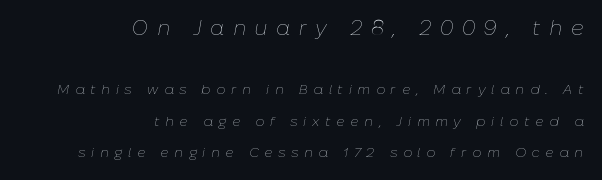
Q: Is the text bold? A: No.
Q: Is the text italic (slanted)? A: Yes, it leans right by about 10 degrees.
Q: Is the text underlined? A: No.
Q: How is the paragraph aligned? A: Right-aligned.
Q: Is the spacing between letters normal or unusually wide? A: Unusually wide.
Q: Is the spacing between lines tight, normal or loose? A: Loose.
Q: Which block of text is set in a larger size, the first (top) or the second (bottom)? A: The first (top) one.
